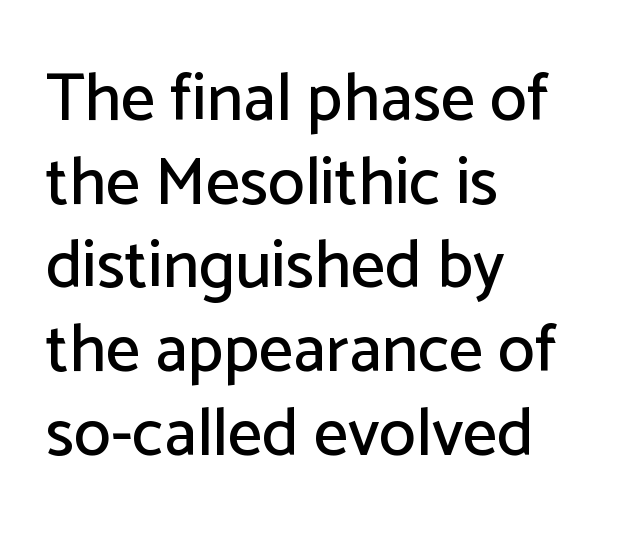
The image shows 67 px sans-serif type, upright; set left-aligned, normal line spacing (1.25x), normal letter spacing, not underlined; low stroke contrast and a medium x-height.
